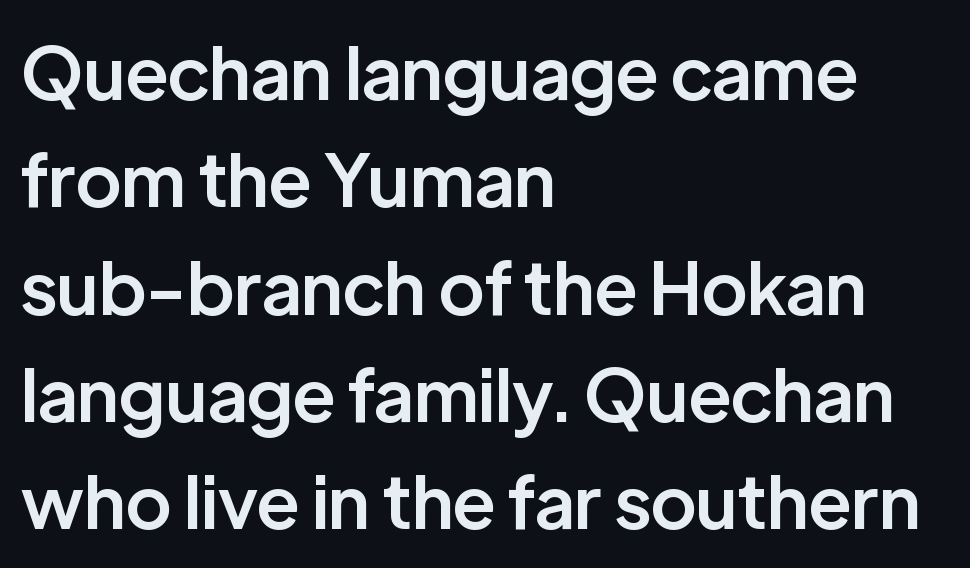
{"serif": "no", "italic": "no", "bold": "semi", "weight": "semibold", "width": "normal", "stroke_contrast": "low", "x_height": "medium", "monospaced": "no", "underline": "no", "align": "left", "line_spacing": "normal", "line_spacing_ratio": 1.47, "letter_spacing": "normal", "letter_spacing_em": 0.0, "glyph_px": 73}
